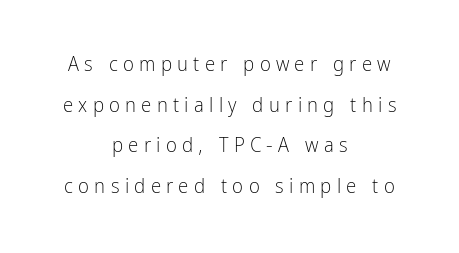
Designer's note — italics off, roman on. No word sits above an underline. No chunkiness to these letters — they're not bold. Loosely led — the rows are spread out. Loose tracking; the words dissolve into strings of separated letters. The lines are quadded center.
